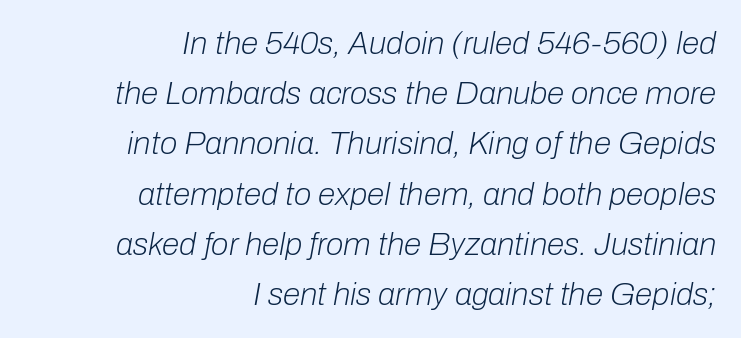
Q: Is the text bold? A: No.
Q: Is the text italic (slanted)? A: Yes, it leans right by about 10 degrees.
Q: Is the text underlined? A: No.
Q: How is the paragraph aligned? A: Right-aligned.
Q: Is the spacing between letters normal or unusually wide? A: Normal.
Q: Is the spacing between lines tight, normal or loose? A: Normal.
Q: Width (condensed, normal, or wide)? A: Normal.
Q: Stroke contrast? A: Low.
Q: x-height? A: Medium.
Q: Monospaced? A: No.
